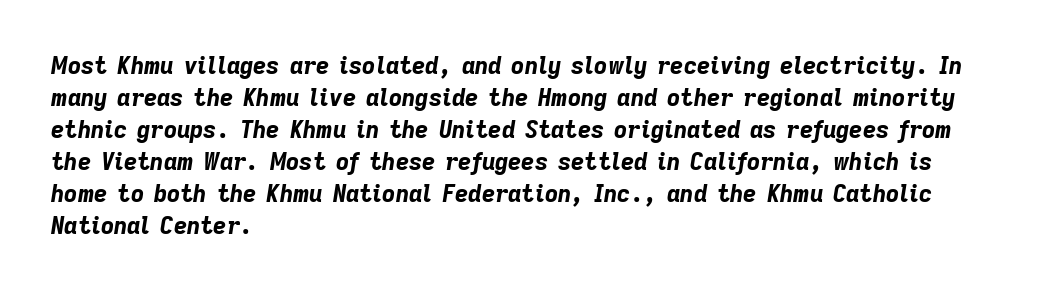
{"italic": "yes", "lean": "right", "slant_degrees": 9, "bold": "yes", "underline": "no", "align": "left", "line_spacing": "normal", "line_spacing_ratio": 1.39, "letter_spacing": "normal", "letter_spacing_em": 0.0, "glyph_px": 23}
